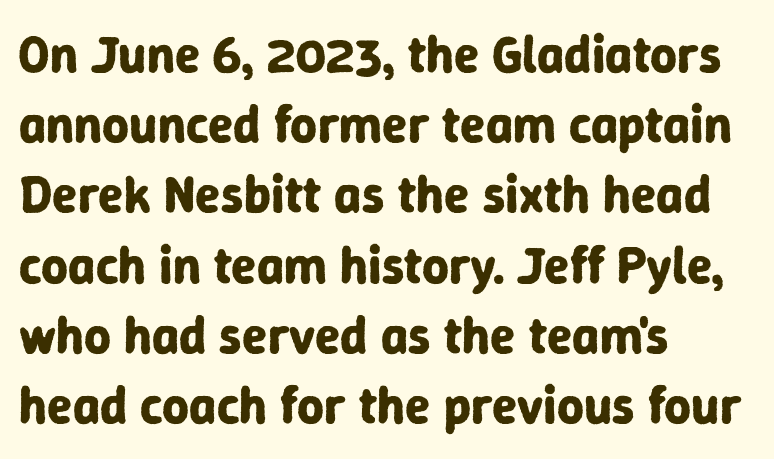
{"serif": "no", "italic": "no", "bold": "yes", "weight": "bold", "width": "normal", "stroke_contrast": "low", "x_height": "medium", "monospaced": "no", "underline": "no", "align": "left", "line_spacing": "normal", "line_spacing_ratio": 1.35, "letter_spacing": "normal", "letter_spacing_em": 0.0, "glyph_px": 52}
